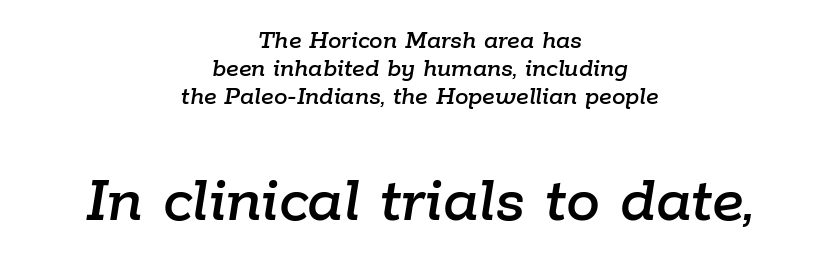
The image shows 68 px text type, italic (leaning right); set centered, tight line spacing (1.04x), normal letter spacing, not underlined; the second (bottom) block is 2.52x larger; low stroke contrast and a medium x-height.
